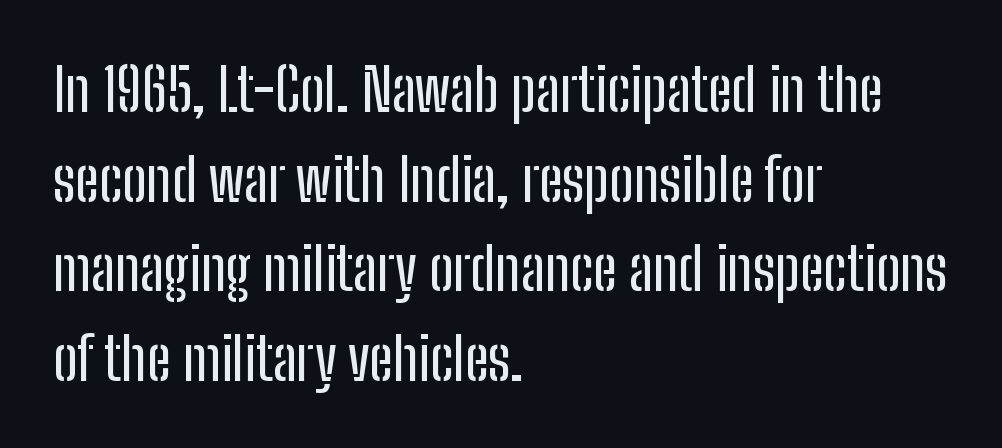
{"serif": "no", "italic": "no", "width": "condensed", "stroke_contrast": "low", "x_height": "medium", "monospaced": "no", "underline": "no", "align": "left", "line_spacing": "normal", "line_spacing_ratio": 1.52, "letter_spacing": "normal", "letter_spacing_em": 0.0, "glyph_px": 59}
